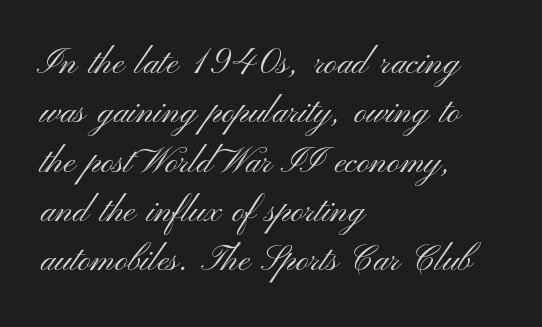
A quiet, ordinary-to-light weight characterises the typeface. The rendering keeps characters at their native spacing. Serifs: no, the terminals of the letterforms are clean. Is this a fixed-width face? No — the glyphs have proportional, varying widths. The space beneath each line is pristine and unruled.
